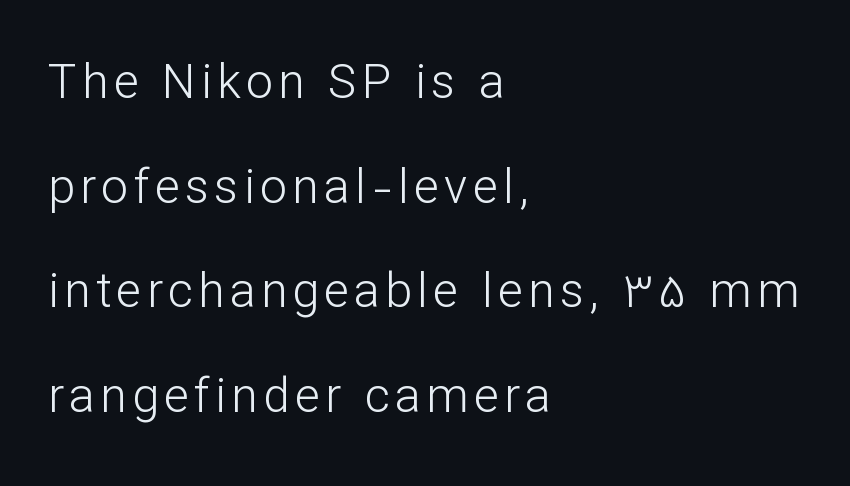
I'd call this a sans setting — the letters go barefoot. Quick note: interline space is abundant. The passage is arranged the way most books set body copy — flush left. The typesetting does not lean heavy: it is not bold. The face used here is proportionally spaced, like ordinary book or web type. The specimen omits any rule beneath the text block's lines.
